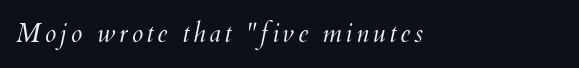
Q: Is the text bold? A: No.
Q: Is the text italic (slanted)? A: Yes, it leans right by about 12 degrees.
Q: Is the text underlined? A: No.
Q: How is the paragraph aligned? A: Left-aligned.
